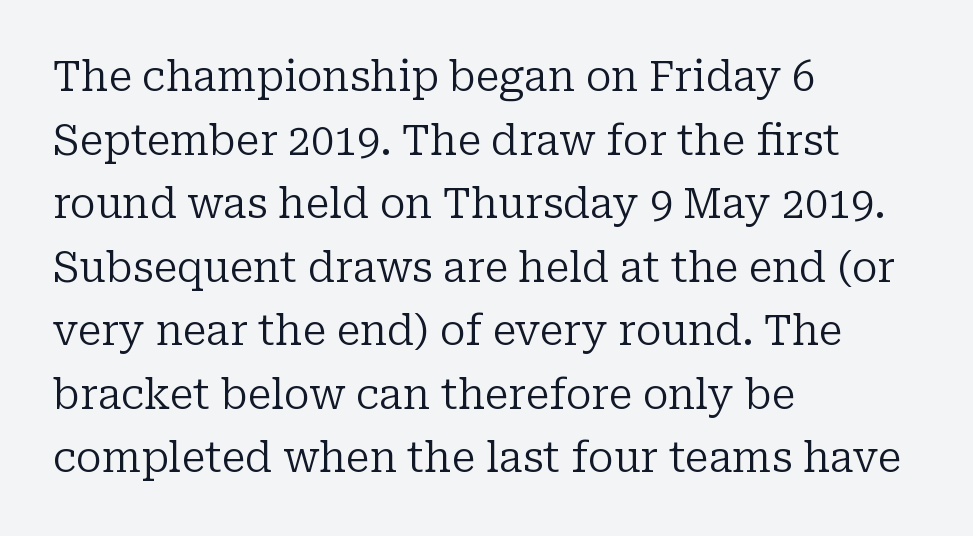
The image shows 41 px regular-weight serif type, upright; set left-aligned, normal line spacing (1.55x), normal letter spacing, not underlined; low stroke contrast and a medium x-height.
